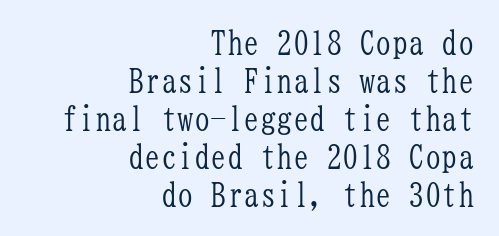
{"serif": "yes", "italic": "no", "bold": "no", "weight": "light", "width": "condensed", "stroke_contrast": "low", "x_height": "medium", "monospaced": "yes", "underline": "no", "align": "right", "line_spacing": "tight", "line_spacing_ratio": 1.15, "letter_spacing": "normal", "letter_spacing_em": 0.0, "glyph_px": 33}
